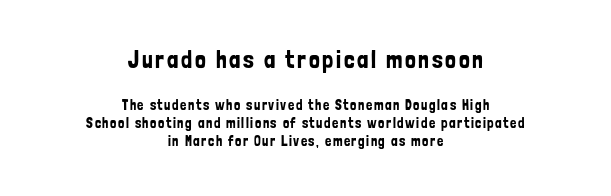
The image shows 24 px text type, upright; set centered, normal line spacing (1.31x), not underlined; the first (top) block is 1.71x larger.
